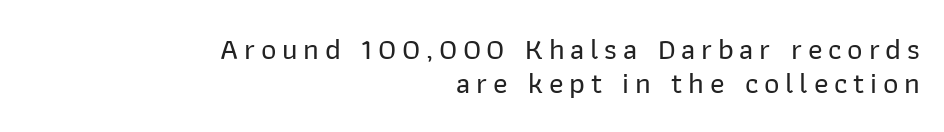
{"serif": "no", "italic": "no", "width": "normal", "stroke_contrast": "low", "x_height": "medium", "monospaced": "no", "underline": "no", "align": "right", "line_spacing": "tight", "line_spacing_ratio": 1.15, "glyph_px": 30}
